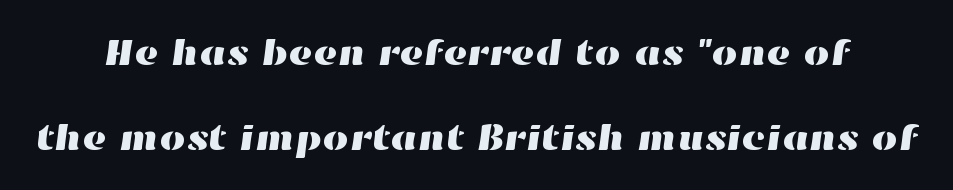
The image shows 37 px wide type; set loose line spacing (2.29x), normal letter spacing, not underlined; high stroke contrast and a medium x-height.
